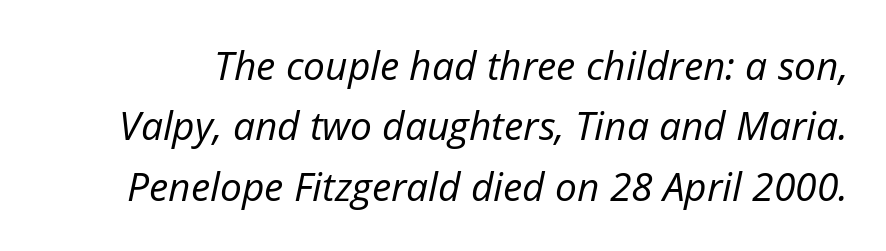
The passage shown is not underscored anywhere. The text carries the slant typical of an italic or oblique font. Inter-character spacing is left at the font's built-in metrics. The strokes carry an ordinary text weight at most. The letters advance in unequal steps, a hallmark of proportional type.
